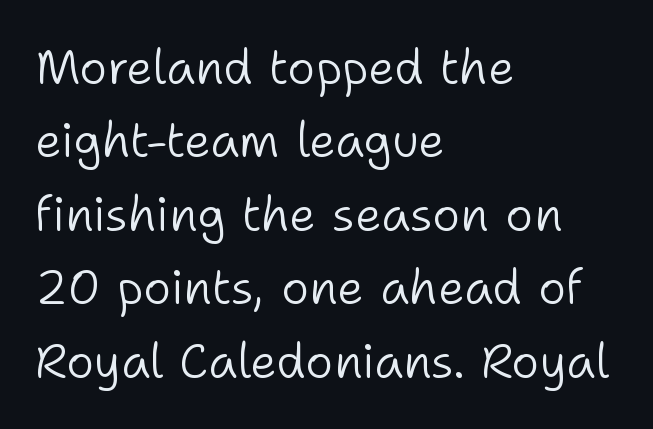
The image shows 48 px light sans-serif type, upright; set left-aligned, normal line spacing (1.53x), normal letter spacing, not underlined; low stroke contrast and a medium x-height.
